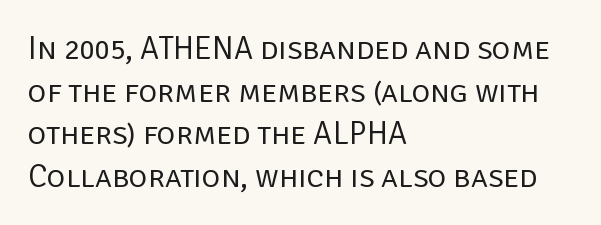
{"serif": "no", "italic": "no", "bold": "no", "weight": "regular", "width": "normal", "stroke_contrast": "low", "x_height": "large", "monospaced": "no", "underline": "no", "align": "left", "line_spacing": "normal", "line_spacing_ratio": 1.33, "letter_spacing": "normal", "letter_spacing_em": 0.0, "glyph_px": 32}
